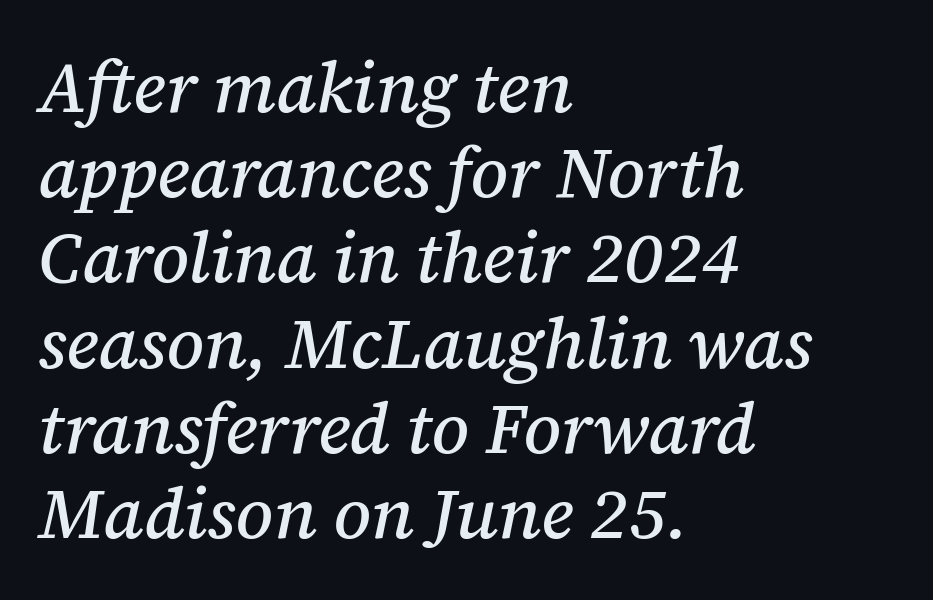
Look at the bottom of the vertical strokes: they flare into serifs here. All the whitespace from short lines collects on the right. When letters slant like this, we call the style italic. The foot of each line stays bare and open. The letters sit at their default tracking, neither squeezed nor spread.
